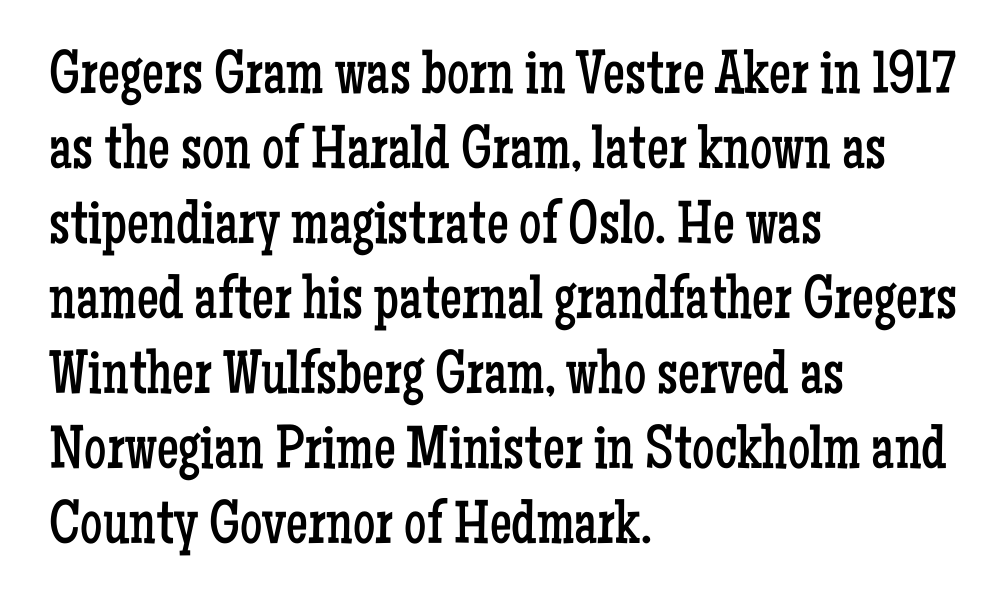
The image shows 62 px regular-weight, condensed serif type, upright; set left-aligned, line spacing 1.21x, normal letter spacing, not underlined; low stroke contrast and a medium x-height.
